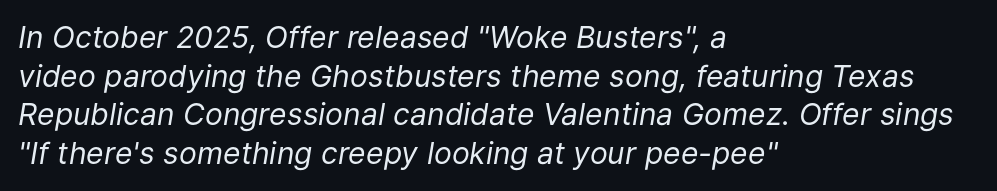
{"italic": "yes", "lean": "right", "slant_degrees": 9, "bold": "no", "weight": "regular", "width": "normal", "stroke_contrast": "low", "x_height": "medium", "monospaced": "no", "underline": "no", "align": "left", "line_spacing": "normal", "line_spacing_ratio": 1.29, "letter_spacing": "normal", "letter_spacing_em": 0.0, "glyph_px": 30}
